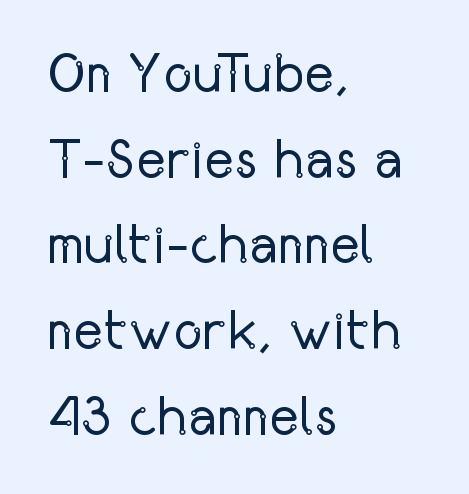
Honestly, the letter spacing is just normal — you wouldn't notice it. Upright lettering throughout. Nothing sits at the stroke ends, so this counts as sans-serif. You could not count columns in this text — the font is proportionally spaced.
